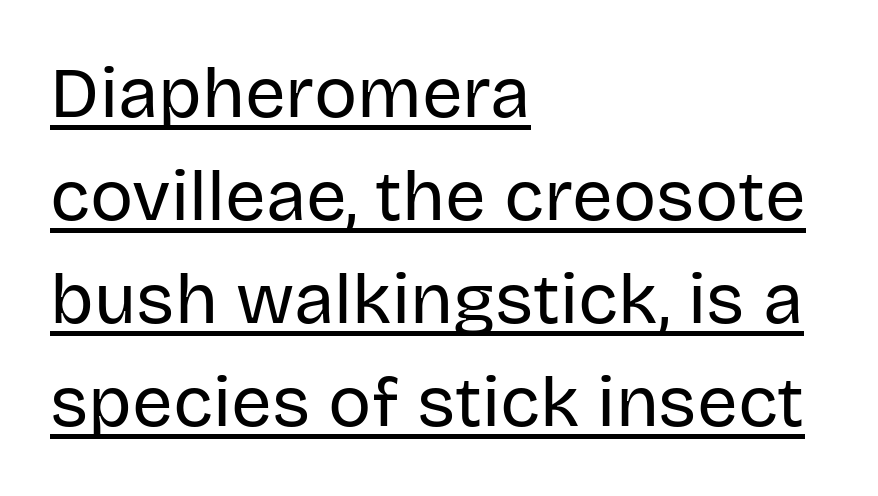
The image shows 72 px regular-weight sans-serif type, upright; set left-aligned, normal line spacing (1.43x), normal letter spacing, underlined; low stroke contrast and a large x-height.
